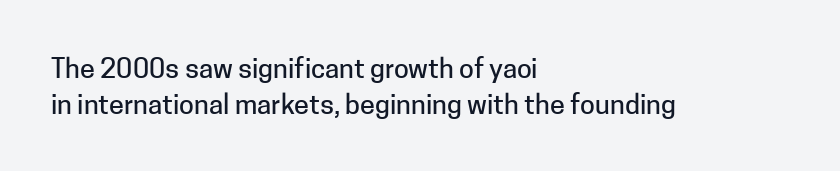
The image shows 27 px text type, upright; set left-aligned, normal line spacing (1.32x), normal letter spacing, not underlined.
